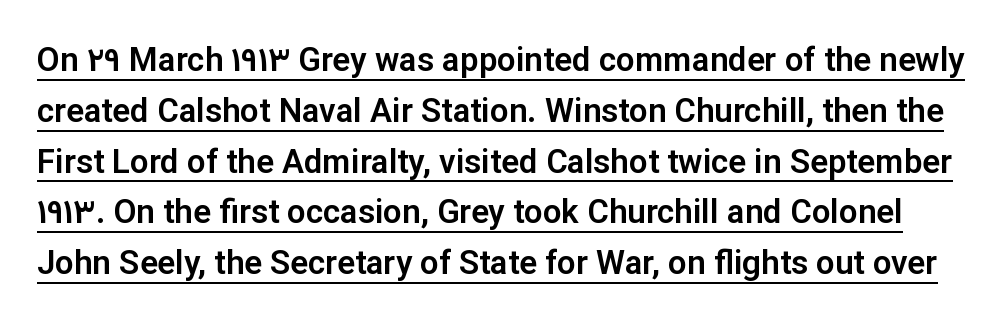
A rule runs beneath these lines of type. Reading down the column, the eye jumps a familiar distance to each next line. This sample uses plain, unmodified letter spacing. Ordinary non-slanted type is in use. The passage shown is typed in a proportional face where columns would drift. A sans-serif font was chosen for this passage.
